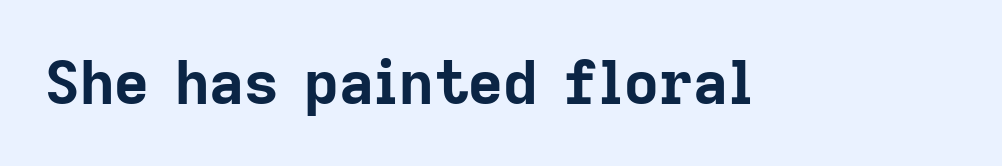
{"serif": "no", "italic": "no", "bold": "yes", "weight": "bold", "width": "normal", "stroke_contrast": "low", "x_height": "medium", "monospaced": "no", "underline": "no", "letter_spacing": "normal", "letter_spacing_em": 0.0, "glyph_px": 60}
